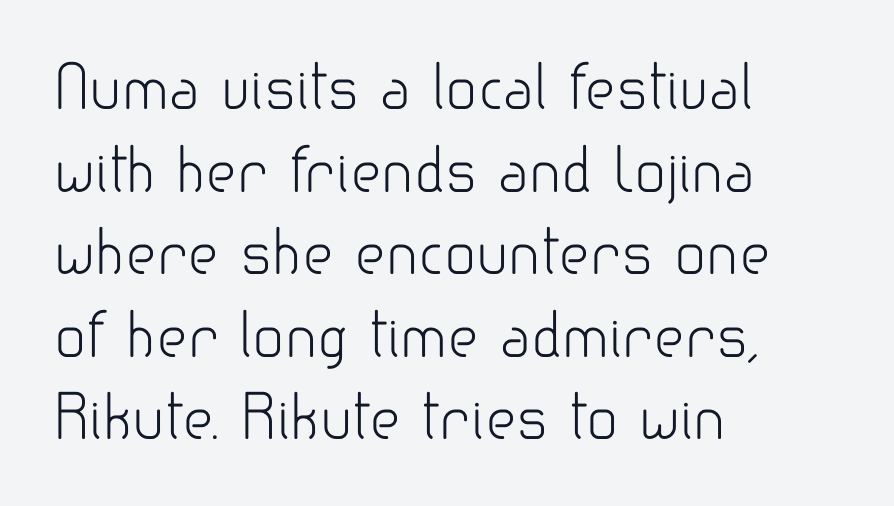
The image shows 59 px light sans-serif type, upright; set left-aligned, normal line spacing (1.4x), normal letter spacing, not underlined; low stroke contrast and a small x-height.
